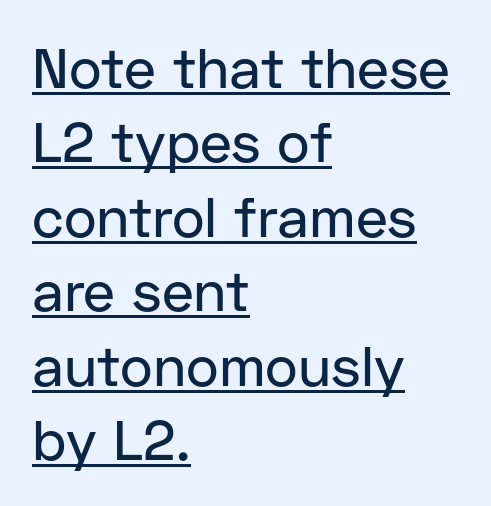
{"serif": "no", "italic": "no", "width": "normal", "stroke_contrast": "low", "x_height": "medium", "monospaced": "no", "underline": "yes", "align": "left", "line_spacing": "normal", "line_spacing_ratio": 1.33, "letter_spacing": "normal", "letter_spacing_em": 0.0, "glyph_px": 56}
